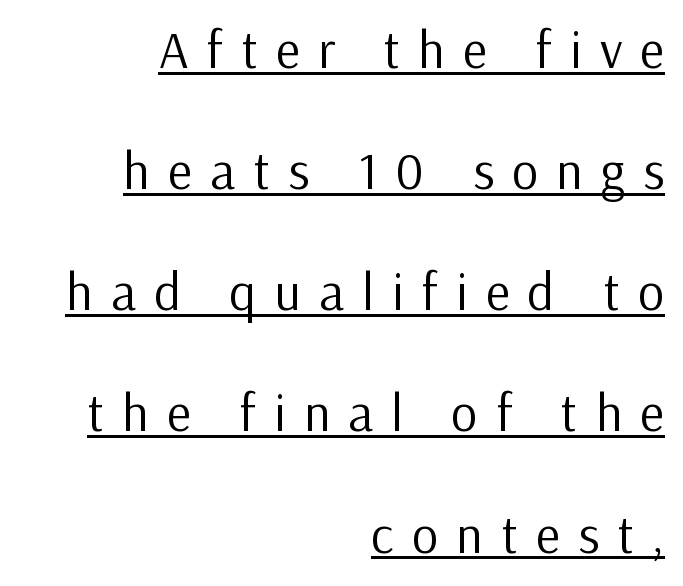
Serif or sans? Sans — the stroke terminals are bare. Weight: in the light-to-regular range. A typographer would call this underscored text. The passage shown is typed in a proportional face where columns would drift. Posture: upright roman. The block of text is sparse from top to bottom, with ample space between rows.
